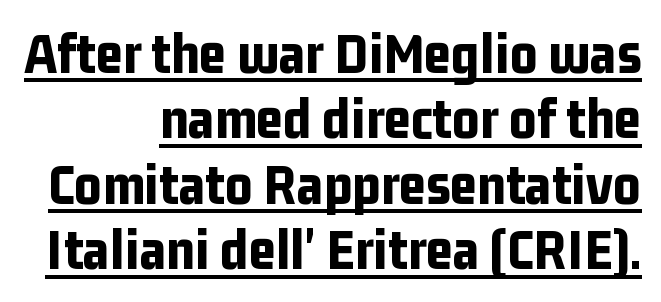
Q: Is the text bold? A: Yes.
Q: Is the text italic (slanted)? A: No, it is upright.
Q: Is the typeface a serif or a sans-serif typeface? A: Sans-serif.
Q: Is the text underlined? A: Yes.
Q: How is the paragraph aligned? A: Right-aligned.
Q: Is the spacing between letters normal or unusually wide? A: Normal.
Q: Is the spacing between lines tight, normal or loose? A: Tight.
Q: Width (condensed, normal, or wide)? A: Condensed.
Q: Stroke contrast? A: Low.
Q: x-height? A: Medium.
Q: Monospaced? A: No.
